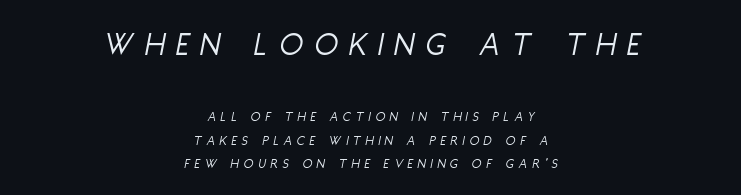
{"italic": "yes", "lean": "right", "slant_degrees": 11, "bold": "no", "weight": "light", "width": "condensed", "stroke_contrast": "low", "x_height": "large", "monospaced": "no", "underline": "no", "align": "center", "line_spacing": "normal", "line_spacing_ratio": 1.68, "letter_spacing": "wide", "letter_spacing_em": 0.35, "larger_block": "first", "size_ratio": 2.43, "glyph_px": 34}
